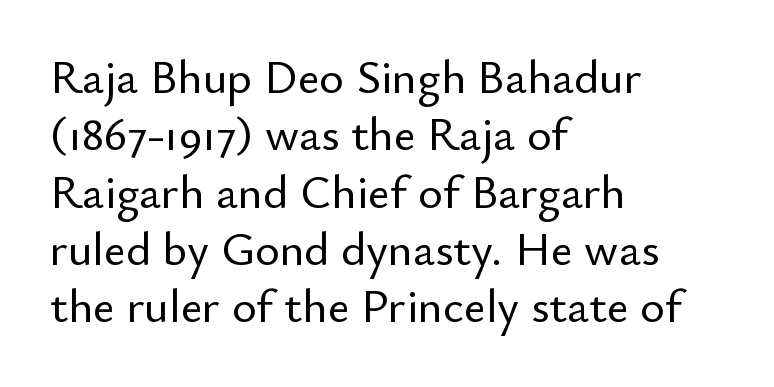
{"serif": "no", "italic": "no", "width": "normal", "stroke_contrast": "low", "x_height": "small", "monospaced": "no", "underline": "no", "align": "left", "line_spacing_ratio": 1.22, "letter_spacing": "normal", "letter_spacing_em": 0.0, "glyph_px": 47}
